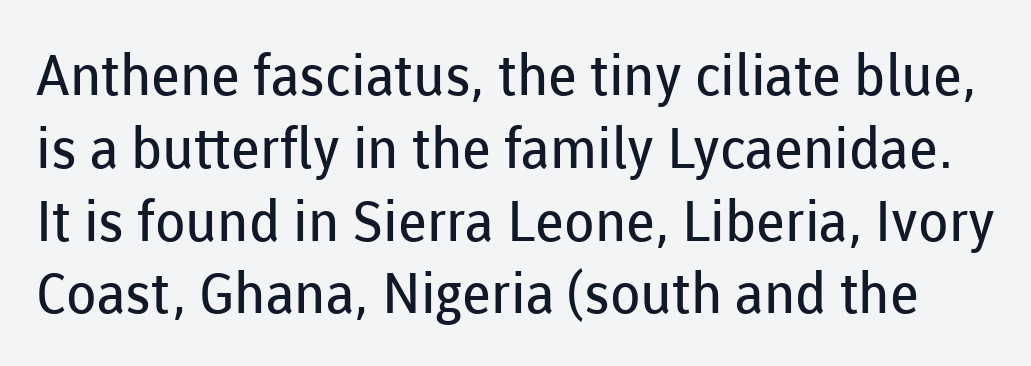
Q: Is the text bold? A: No.
Q: Is the text italic (slanted)? A: No, it is upright.
Q: Is the typeface a serif or a sans-serif typeface? A: Sans-serif.
Q: Is the text underlined? A: No.
Q: Is the spacing between letters normal or unusually wide? A: Normal.
Q: Is the spacing between lines tight, normal or loose? A: Normal.
Q: Width (condensed, normal, or wide)? A: Normal.
Q: Stroke contrast? A: Low.
Q: x-height? A: Medium.
Q: Monospaced? A: No.
